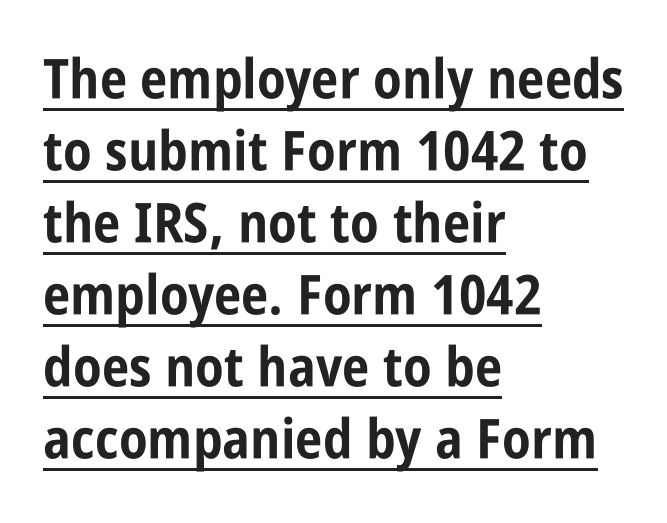
The image shows 55 px bold, condensed sans-serif type, upright; set left-aligned, normal line spacing (1.31x), normal letter spacing, underlined; low stroke contrast and a large x-height.
